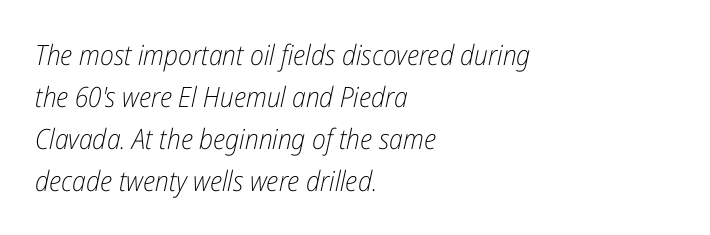
{"italic": "yes", "lean": "right", "slant_degrees": 12, "bold": "no", "weight": "light", "width": "condensed", "stroke_contrast": "low", "x_height": "medium", "monospaced": "no", "underline": "no", "align": "left", "line_spacing": "normal", "line_spacing_ratio": 1.5, "letter_spacing": "normal", "letter_spacing_em": 0.0, "glyph_px": 28}
